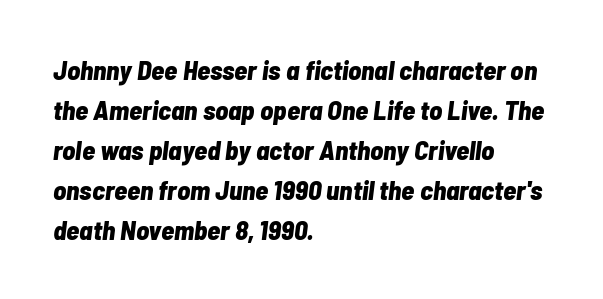
{"italic": "yes", "lean": "right", "slant_degrees": 7, "bold": "yes", "underline": "no", "align": "left", "line_spacing": "normal", "line_spacing_ratio": 1.48, "letter_spacing": "normal", "letter_spacing_em": 0.0, "glyph_px": 27}
